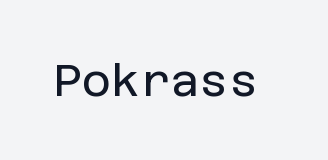
Q: Is the text bold? A: No.
Q: Is the text italic (slanted)? A: No, it is upright.
Q: Is the typeface a serif or a sans-serif typeface? A: Sans-serif.
Q: Is the text underlined? A: No.
Q: Is the spacing between letters normal or unusually wide? A: Normal.
Q: Width (condensed, normal, or wide)? A: Normal.
Q: Stroke contrast? A: Low.
Q: x-height? A: Large.
